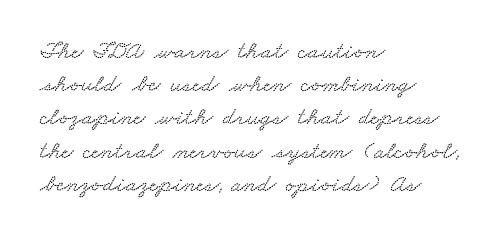
Q: Is the text underlined? A: No.
Q: How is the paragraph aligned? A: Left-aligned.
Q: Is the spacing between letters normal or unusually wide? A: Normal.
Q: Is the spacing between lines tight, normal or loose? A: Normal.
